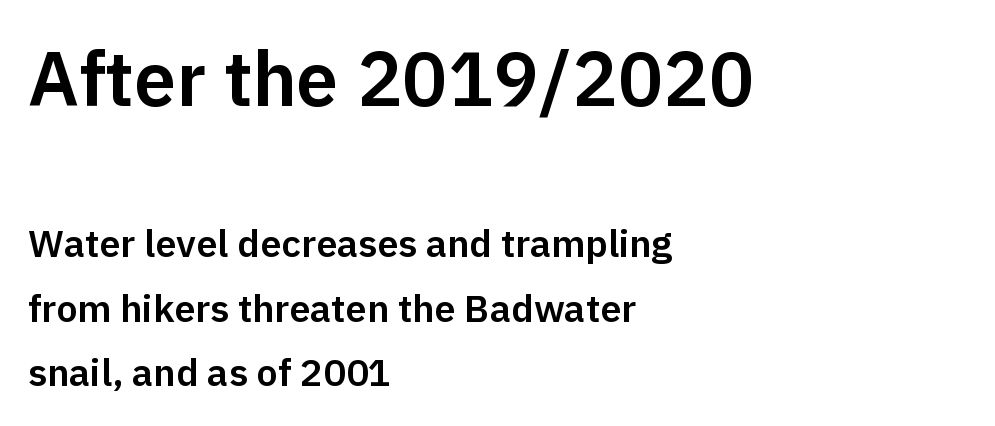
{"serif": "no", "italic": "no", "width": "normal", "stroke_contrast": "low", "x_height": "medium", "monospaced": "no", "underline": "no", "align": "left", "line_spacing": "normal", "line_spacing_ratio": 1.7, "letter_spacing": "normal", "letter_spacing_em": 0.0, "larger_block": "first", "size_ratio": 2.0, "glyph_px": 76}
